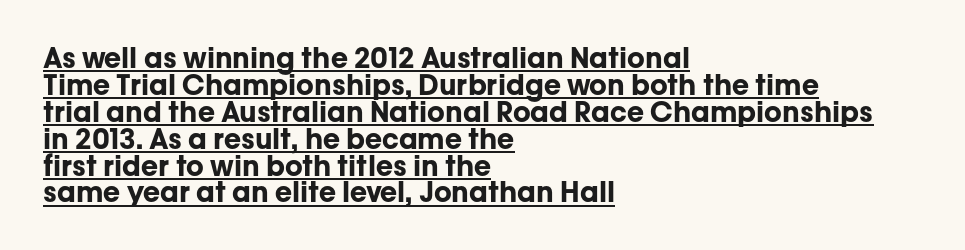
{"serif": "no", "italic": "no", "bold": "yes", "weight": "bold", "width": "normal", "stroke_contrast": "low", "x_height": "medium", "monospaced": "no", "underline": "yes", "align": "left", "line_spacing": "tight", "line_spacing_ratio": 0.96, "letter_spacing": "normal", "letter_spacing_em": 0.0, "glyph_px": 28}
